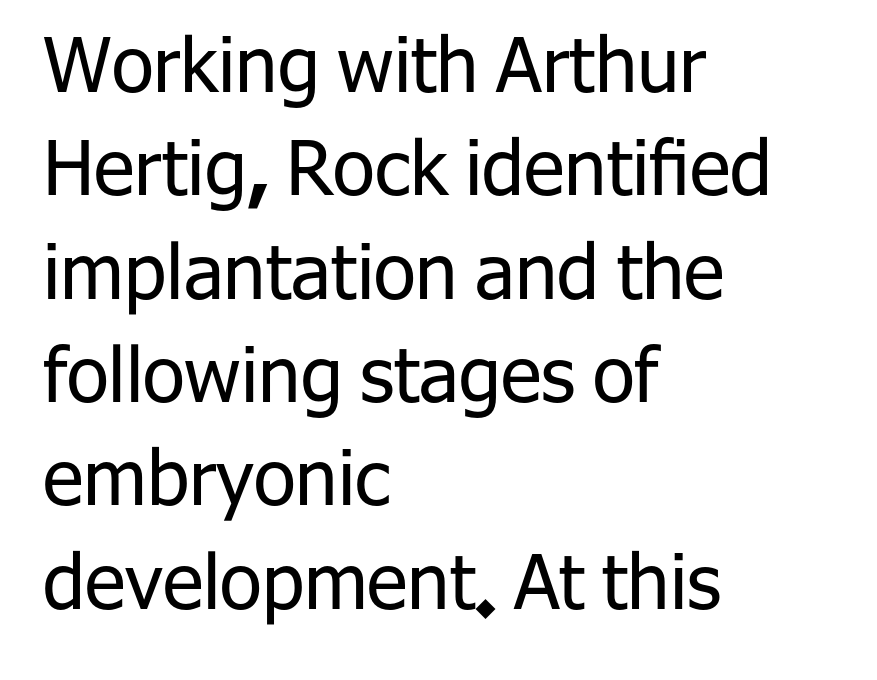
{"serif": "no", "italic": "no", "bold": "no", "weight": "regular", "width": "normal", "stroke_contrast": "low", "x_height": "medium", "monospaced": "no", "underline": "no", "align": "left", "line_spacing": "normal", "line_spacing_ratio": 1.36, "letter_spacing": "normal", "letter_spacing_em": 0.0, "glyph_px": 76}
